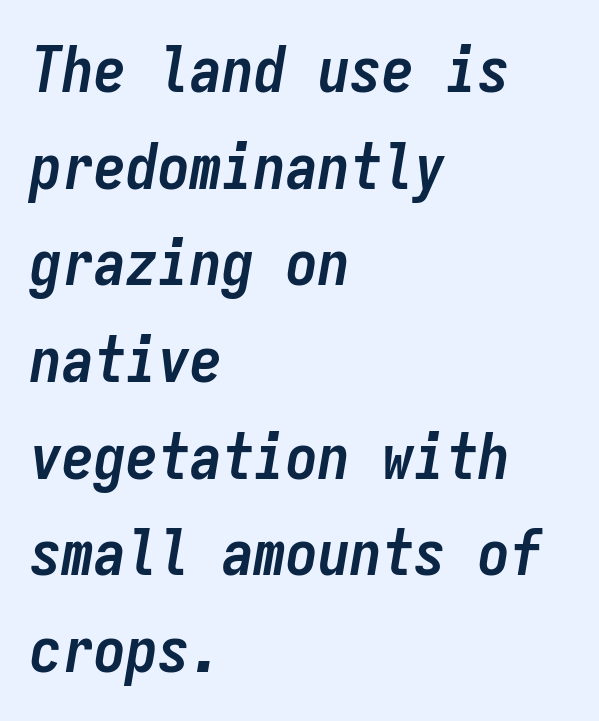
Q: Is the text bold? A: Yes.
Q: Is the text italic (slanted)? A: Yes, it leans right by about 9 degrees.
Q: Is the text underlined? A: No.
Q: How is the paragraph aligned? A: Left-aligned.
Q: Is the spacing between letters normal or unusually wide? A: Normal.
Q: Is the spacing between lines tight, normal or loose? A: Normal.
Q: Width (condensed, normal, or wide)? A: Condensed.
Q: Stroke contrast? A: Low.
Q: x-height? A: Medium.
Q: Monospaced? A: Yes.
